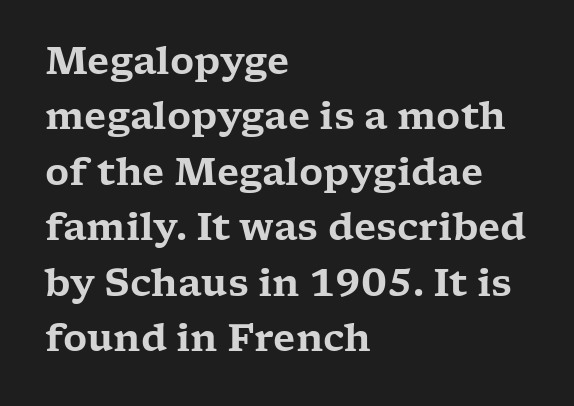
Q: Is the text italic (slanted)? A: No, it is upright.
Q: Is the typeface a serif or a sans-serif typeface? A: Serif.
Q: Is the text underlined? A: No.
Q: How is the paragraph aligned? A: Left-aligned.
Q: Is the spacing between letters normal or unusually wide? A: Normal.
Q: Is the spacing between lines tight, normal or loose? A: Normal.
Q: Width (condensed, normal, or wide)? A: Wide.
Q: Stroke contrast? A: Low.
Q: x-height? A: Medium.
Q: Monospaced? A: No.
